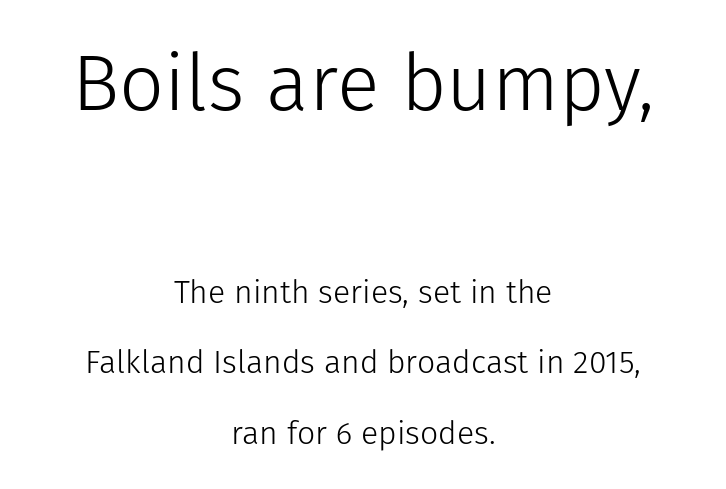
{"serif": "no", "italic": "no", "bold": "no", "weight": "light", "width": "normal", "stroke_contrast": "low", "x_height": "medium", "monospaced": "no", "underline": "no", "align": "center", "line_spacing": "loose", "line_spacing_ratio": 2.2, "letter_spacing": "normal", "letter_spacing_em": 0.0, "larger_block": "first", "size_ratio": 2.47, "glyph_px": 79}
